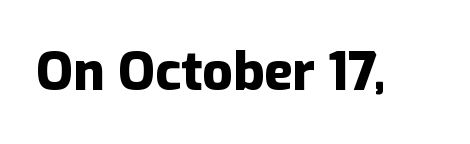
{"serif": "no", "italic": "no", "bold": "yes", "weight": "heavy", "width": "normal", "stroke_contrast": "low", "x_height": "medium", "monospaced": "no", "underline": "no", "letter_spacing": "normal", "letter_spacing_em": 0.0, "glyph_px": 53}
